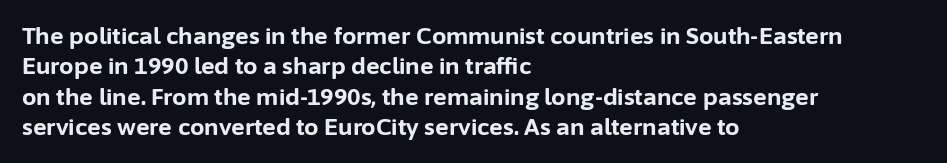
Each word holds together tightly as a unit, with standard inter-letter gaps. Typeset ragged right — the left edge is the straight one. Has an underline been added? It has not. The passage shown stacks its lines at a standard gap. A typesetter would mark this as roman, not italic. The passage shown is emphatically bold.
